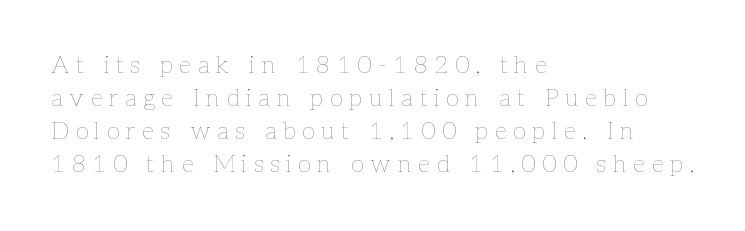
{"italic": "no", "bold": "no", "underline": "no", "align": "left", "line_spacing": "normal", "line_spacing_ratio": 1.37, "letter_spacing": "wide", "letter_spacing_em": 0.28, "glyph_px": 24}
